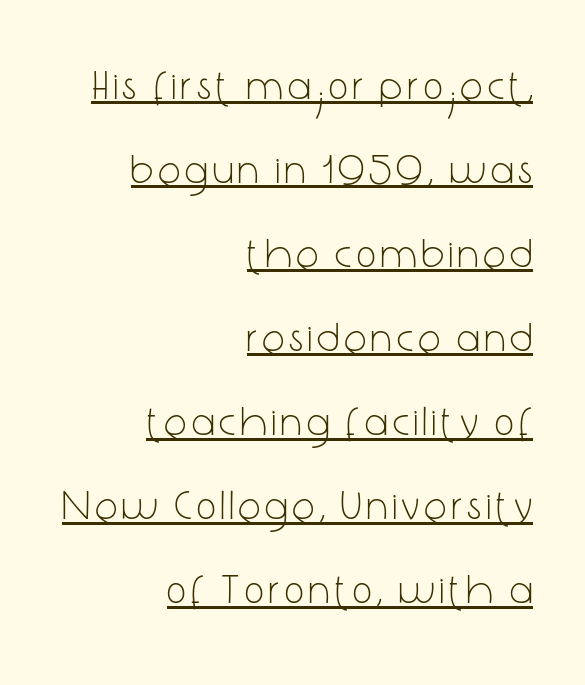
Q: Is the text bold? A: No.
Q: Is the text italic (slanted)? A: No, it is upright.
Q: Is the typeface a serif or a sans-serif typeface? A: Sans-serif.
Q: Is the text underlined? A: Yes.
Q: How is the paragraph aligned? A: Right-aligned.
Q: Is the spacing between lines tight, normal or loose? A: Loose.
Q: Width (condensed, normal, or wide)? A: Condensed.
Q: Stroke contrast? A: Low.
Q: x-height? A: Medium.
Q: Monospaced? A: No.
